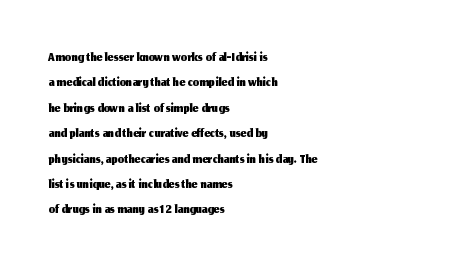
The image shows 20 px text type, upright; set left-aligned, normal line spacing (1.27x), normal letter spacing, not underlined.
